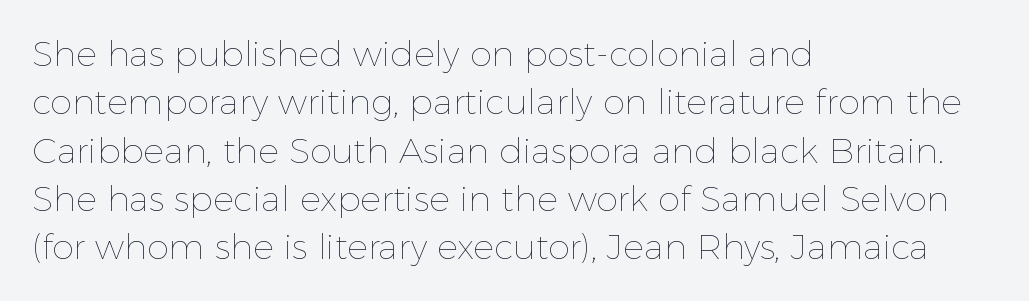
The image shows 35 px thin type, upright; set left-aligned, normal line spacing (1.38x), normal letter spacing, not underlined; a medium x-height.
